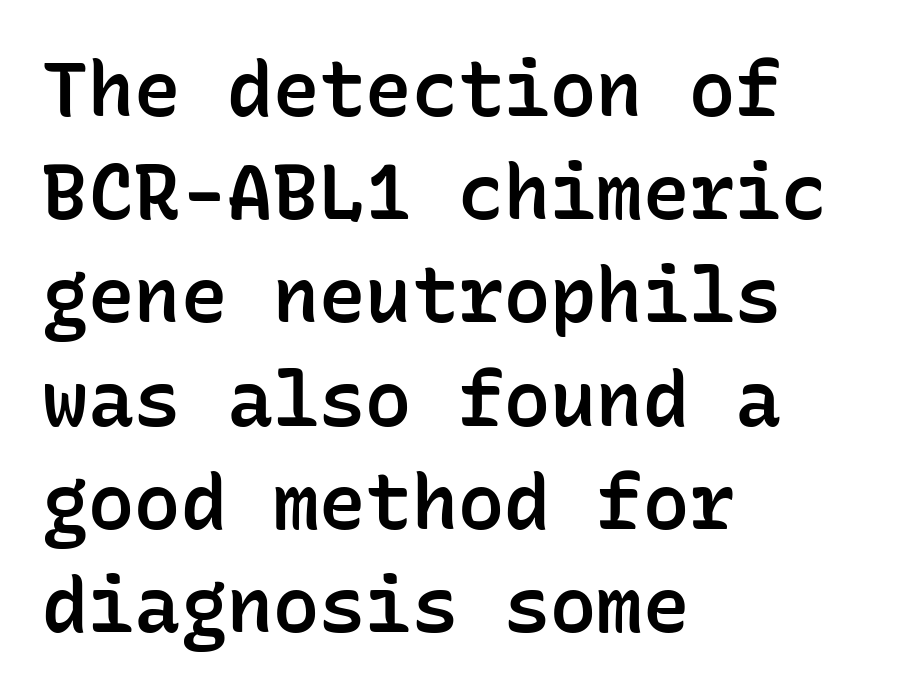
The image shows 77 px semibold sans-serif type, upright, monospaced; set left-aligned, normal line spacing (1.34x), normal letter spacing, not underlined; low stroke contrast and a medium x-height.
